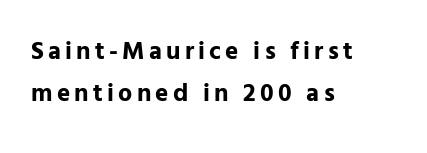
Q: Is the text bold? A: Yes.
Q: Is the text italic (slanted)? A: No, it is upright.
Q: Is the text underlined? A: No.
Q: How is the paragraph aligned? A: Left-aligned.
Q: Is the spacing between lines tight, normal or loose? A: Normal.
